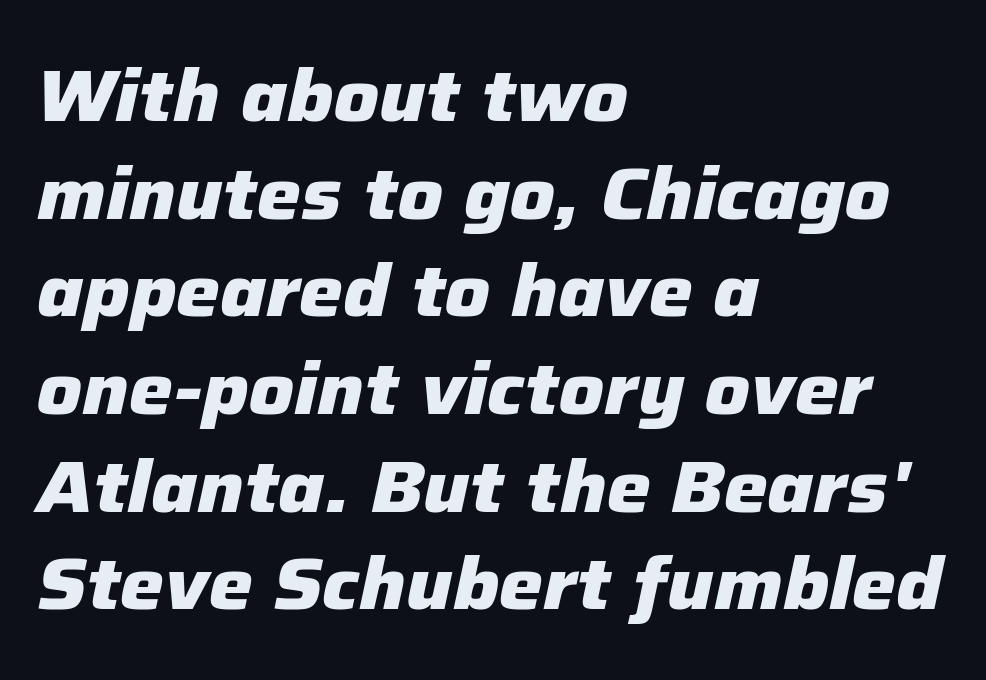
{"italic": "yes", "lean": "right", "slant_degrees": 12, "bold": "yes", "weight": "heavy", "width": "normal", "stroke_contrast": "low", "x_height": "medium", "monospaced": "no", "underline": "no", "align": "left", "line_spacing": "normal", "line_spacing_ratio": 1.32, "letter_spacing": "normal", "letter_spacing_em": 0.0, "glyph_px": 74}
